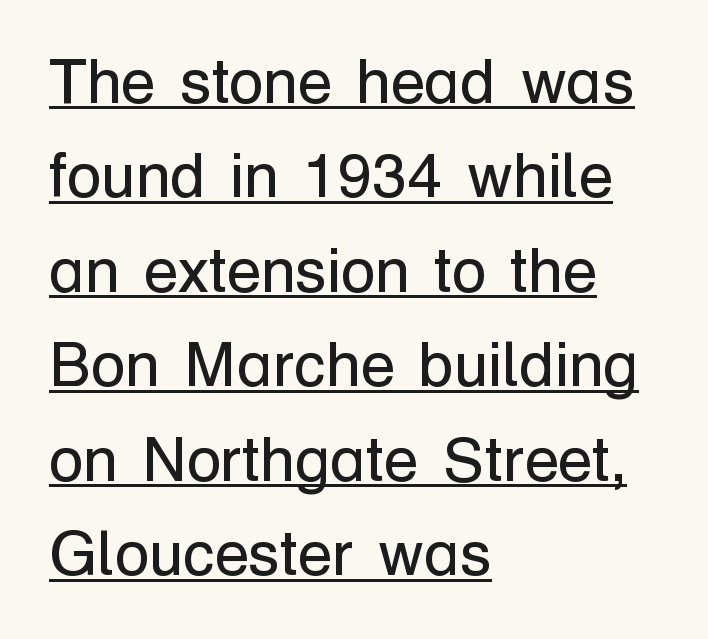
{"serif": "no", "italic": "no", "bold": "no", "weight": "regular", "width": "normal", "stroke_contrast": "low", "x_height": "medium", "monospaced": "no", "underline": "yes", "align": "left", "line_spacing": "normal", "line_spacing_ratio": 1.5, "letter_spacing": "normal", "letter_spacing_em": 0.0, "glyph_px": 63}
